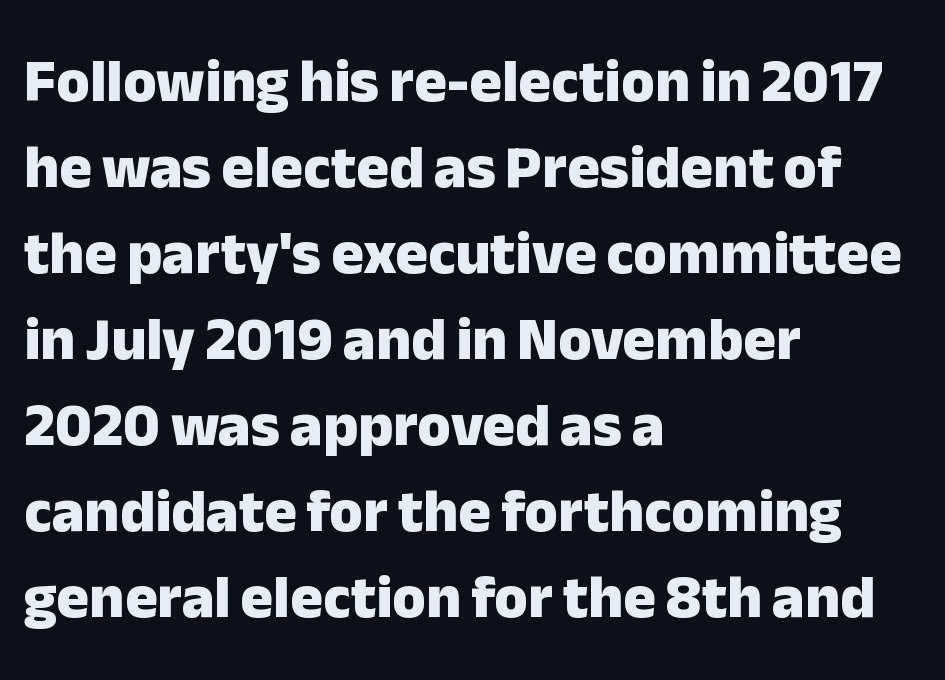
{"serif": "no", "italic": "no", "bold": "yes", "weight": "heavy", "width": "normal", "stroke_contrast": "low", "x_height": "medium", "monospaced": "no", "underline": "no", "align": "left", "line_spacing": "normal", "line_spacing_ratio": 1.41, "letter_spacing": "normal", "letter_spacing_em": 0.0, "glyph_px": 61}
